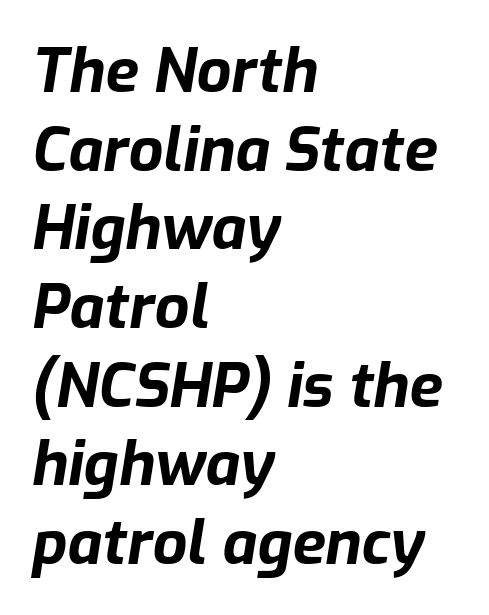
Q: Is the text bold? A: Yes.
Q: Is the text italic (slanted)? A: Yes, it leans right by about 9 degrees.
Q: Is the text underlined? A: No.
Q: How is the paragraph aligned? A: Left-aligned.
Q: Is the spacing between letters normal or unusually wide? A: Normal.
Q: Is the spacing between lines tight, normal or loose? A: Normal.
Q: Width (condensed, normal, or wide)? A: Normal.
Q: Stroke contrast? A: Low.
Q: x-height? A: Medium.
Q: Monospaced? A: No.
